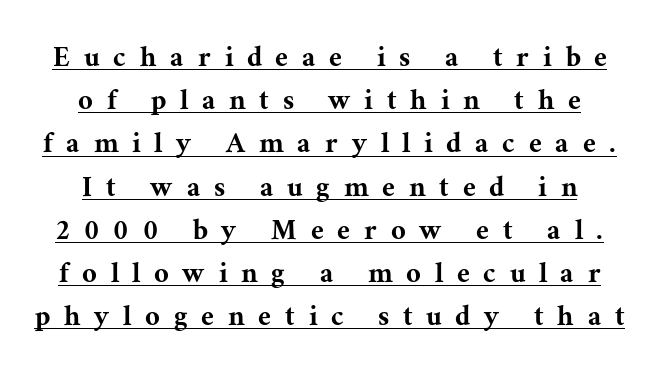
Q: Is the text italic (slanted)? A: No, it is upright.
Q: Is the typeface a serif or a sans-serif typeface? A: Serif.
Q: Is the text underlined? A: Yes.
Q: Is the spacing between letters normal or unusually wide? A: Unusually wide.
Q: Is the spacing between lines tight, normal or loose? A: Normal.
Q: Width (condensed, normal, or wide)? A: Normal.
Q: Stroke contrast? A: Medium.
Q: x-height? A: Medium.
Q: Monospaced? A: No.
